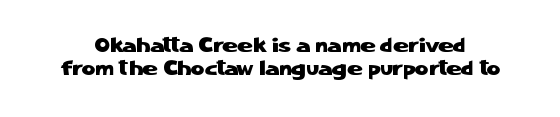
{"italic": "no", "underline": "no", "line_spacing": "tight", "line_spacing_ratio": 1.08, "letter_spacing": "normal", "letter_spacing_em": 0.0, "glyph_px": 21}
